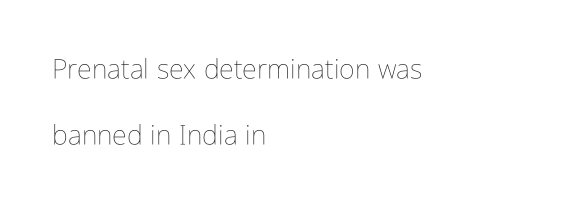
Leading: increased. This is not heavy type; no bold has been used. Typeset ragged right — the left edge is the straight one. Posture: upright roman.
